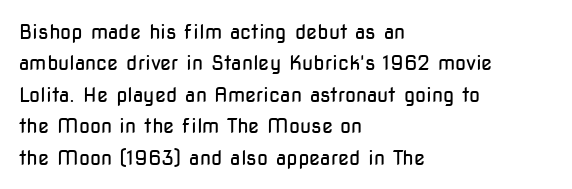
Q: Is the text bold? A: No.
Q: Is the text italic (slanted)? A: No, it is upright.
Q: Is the text underlined? A: No.
Q: How is the paragraph aligned? A: Left-aligned.
Q: Is the spacing between letters normal or unusually wide? A: Normal.
Q: Is the spacing between lines tight, normal or loose? A: Normal.
